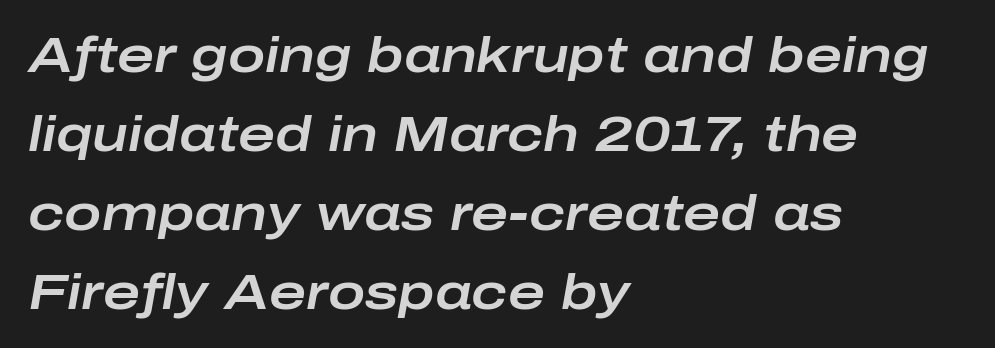
{"italic": "yes", "lean": "right", "slant_degrees": 10, "width": "wide", "stroke_contrast": "low", "x_height": "medium", "monospaced": "no", "underline": "no", "align": "left", "line_spacing": "normal", "line_spacing_ratio": 1.58, "letter_spacing": "normal", "letter_spacing_em": 0.0, "glyph_px": 50}
